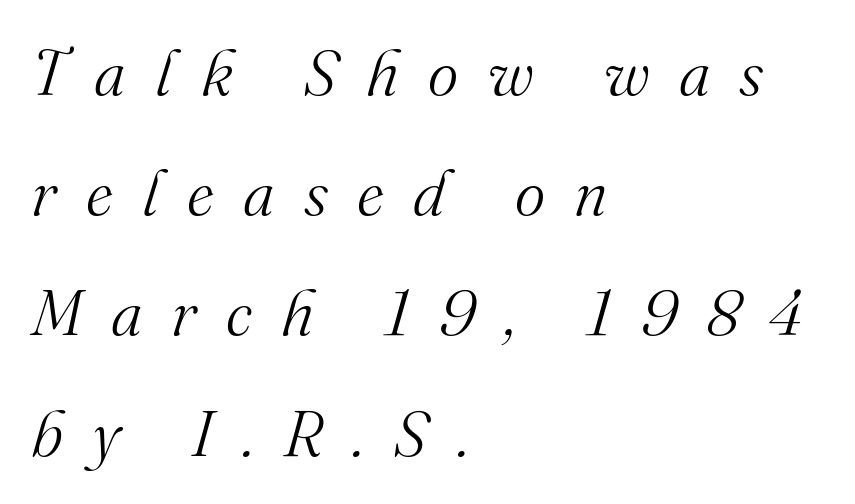
{"serif": "yes", "italic": "yes", "lean": "right", "slant_degrees": 16, "bold": "no", "weight": "light", "width": "normal", "stroke_contrast": "medium", "x_height": "small", "monospaced": "no", "underline": "no", "align": "left", "line_spacing_ratio": 1.85, "letter_spacing": "wide", "letter_spacing_em": 0.45, "glyph_px": 65}
